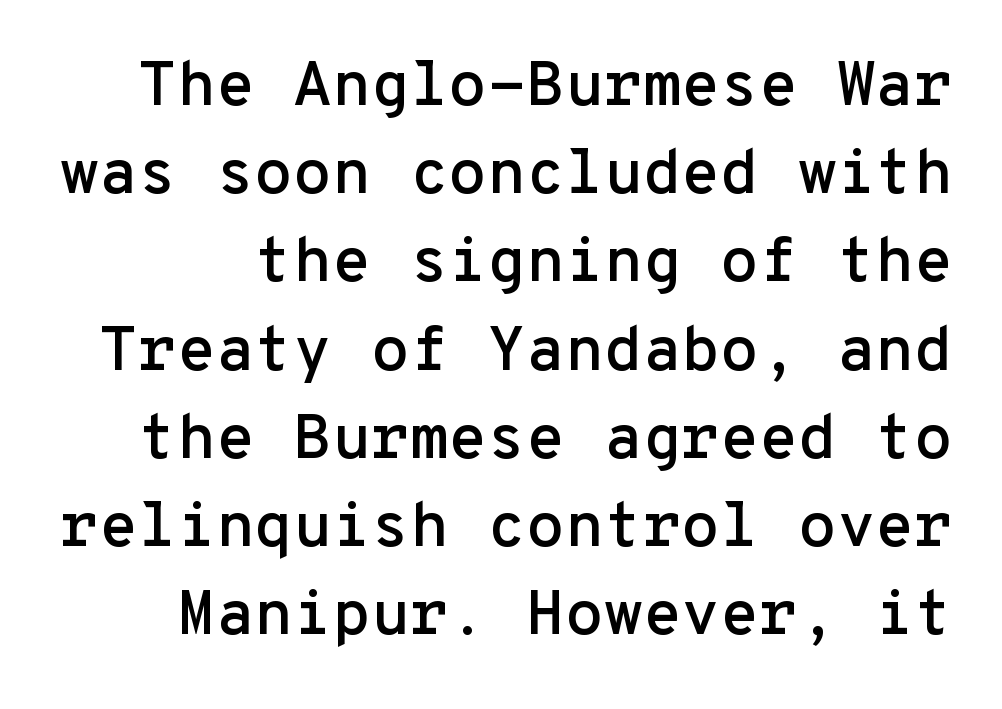
Is the letter spacing exaggerated? No — it looks like the ordinary default. Horizontal bands of white between lines are of average thickness. Check where the strokes stop: nothing finishes them off — pure sans. Is there any slant? The stems are plumb.
